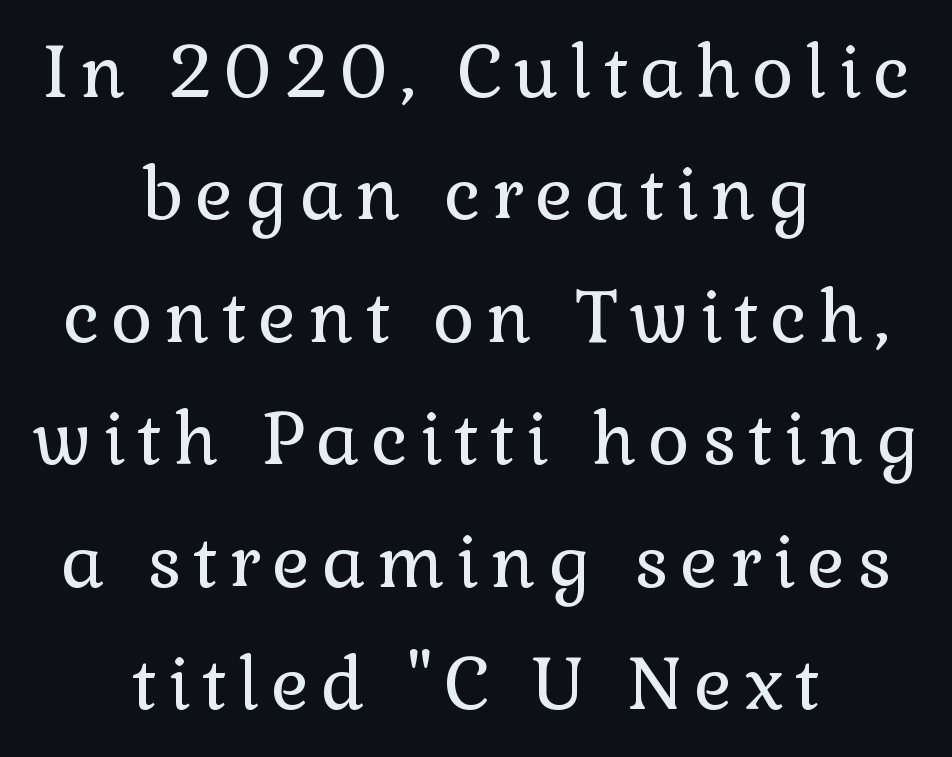
Note: serifs present on the glyphs. The passage shown is typed in a proportional face where columns would drift. Neither beginnings nor endings align; midpoints do. Is there any slant? The stems are plumb. Any mark beneath the type? The region is blank.
